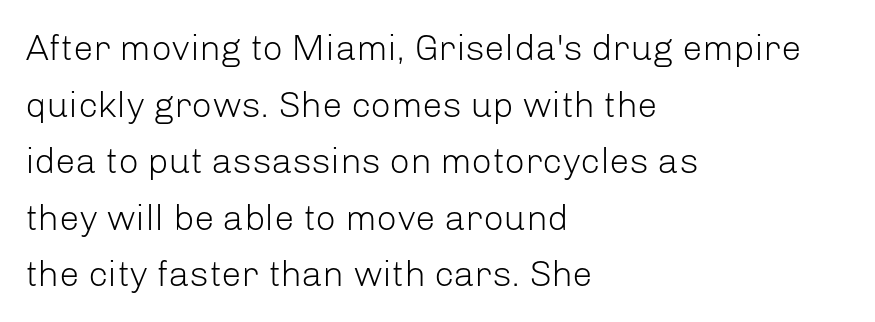
{"serif": "no", "italic": "no", "bold": "no", "weight": "light", "width": "normal", "stroke_contrast": "low", "x_height": "medium", "monospaced": "no", "underline": "no", "align": "left", "line_spacing": "normal", "line_spacing_ratio": 1.57, "letter_spacing": "normal", "letter_spacing_em": 0.0, "glyph_px": 36}
